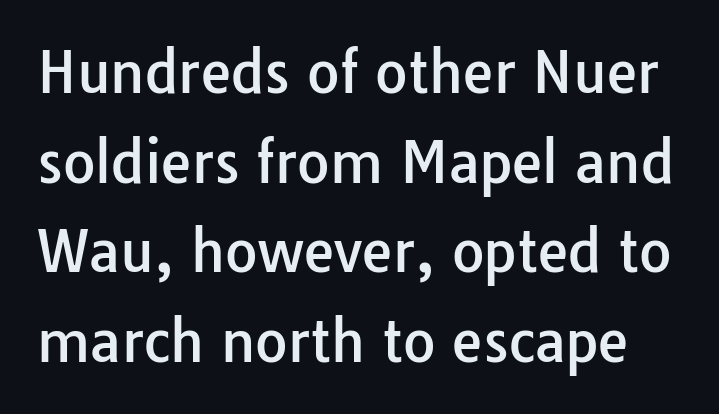
The image shows 56 px sans-serif type, upright; set normal line spacing (1.6x), normal letter spacing, not underlined; low stroke contrast and a medium x-height.
